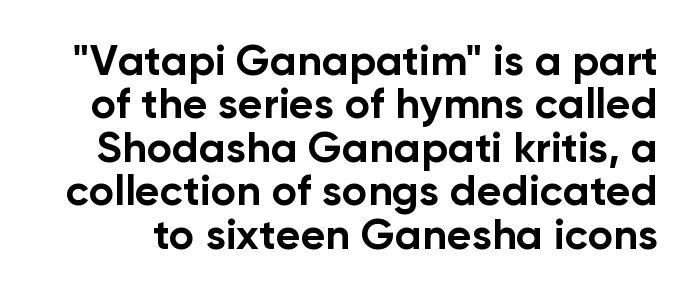
The image shows 43 px bold sans-serif type, upright; set tight line spacing (1.01x), normal letter spacing, not underlined; low stroke contrast and a medium x-height.
